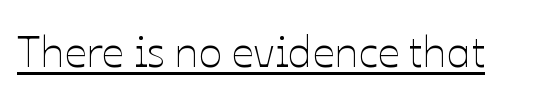
Q: Is the text bold? A: No.
Q: Is the text italic (slanted)? A: No, it is upright.
Q: Is the text underlined? A: Yes.
Q: Is the spacing between letters normal or unusually wide? A: Normal.
Q: Width (condensed, normal, or wide)? A: Normal.
Q: Stroke contrast? A: Low.
Q: x-height? A: Medium.
Q: Monospaced? A: No.
